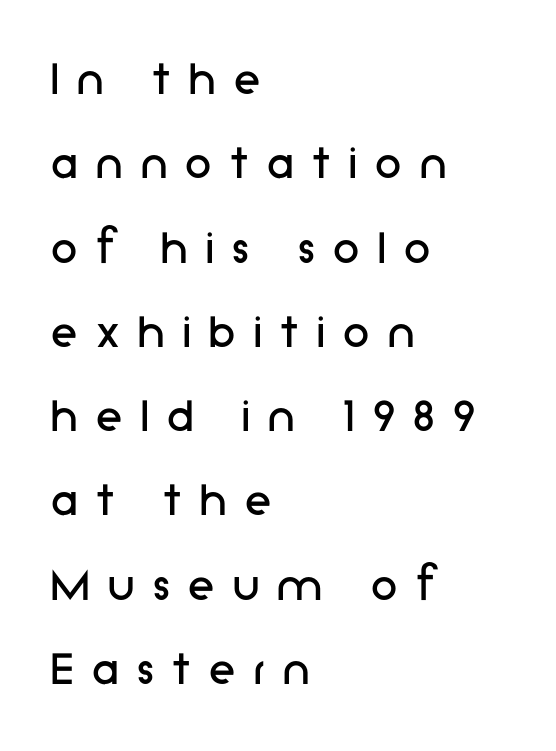
{"serif": "no", "italic": "no", "bold": "no", "weight": "regular", "width": "normal", "stroke_contrast": "low", "x_height": "medium", "monospaced": "no", "underline": "no", "align": "left", "line_spacing": "normal", "line_spacing_ratio": 1.59, "letter_spacing": "wide", "letter_spacing_em": 0.35, "glyph_px": 53}
